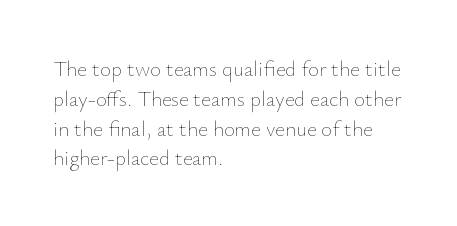
Quick note: interline space is typical. Nothing unusual about the tracking: characters are spaced as the font intends. Unmarked baselines from the first word to the last. No italicization has been applied; the sample stays upright.
